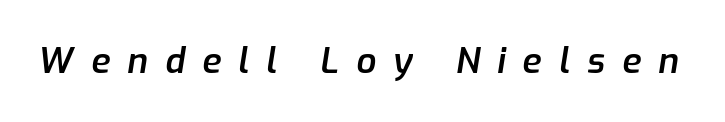
What weight is shown? A semibold, between regular and bold. Has an underline been added? It has not. These lines were composed using italics. Looks like regular typesetting: each glyph gets only the width it needs.
